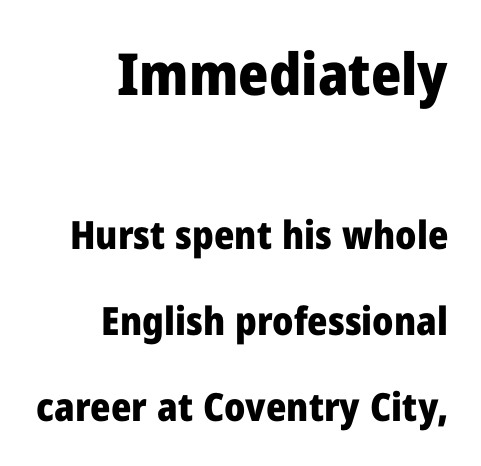
The passage shown is emphatically bold. Nope, no serifs anywhere on these letters. Typeset ragged left — the right edge is the straight one. The block sitting higher on the canvas is the one with enlarged characters. The specimen omits any rule beneath the text block's lines.
